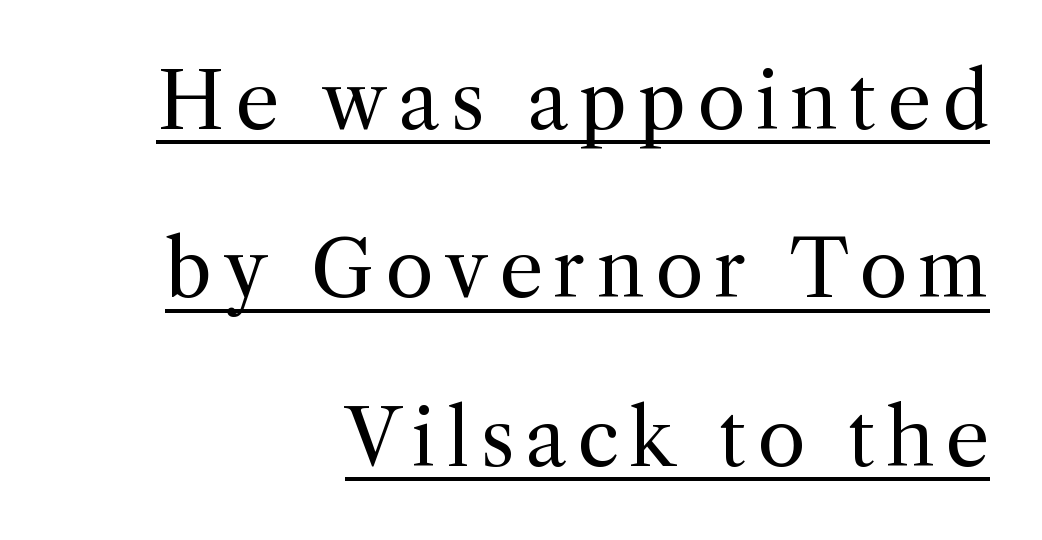
The image shows 78 px regular-weight serif type, upright; set right-aligned, loose line spacing (2.16x), underlined; a medium x-height.
